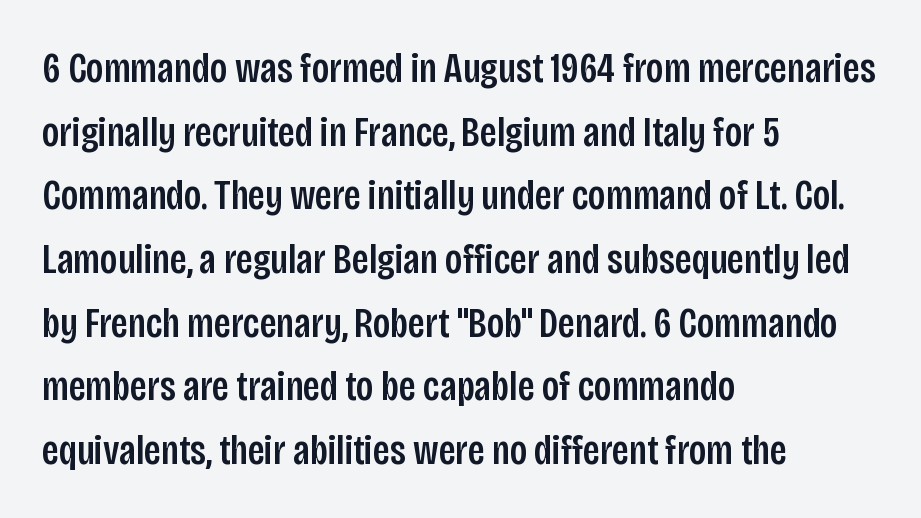
The image shows 43 px condensed sans-serif type, upright; set left-aligned, normal line spacing (1.48x), normal letter spacing, not underlined; low stroke contrast and a large x-height.
